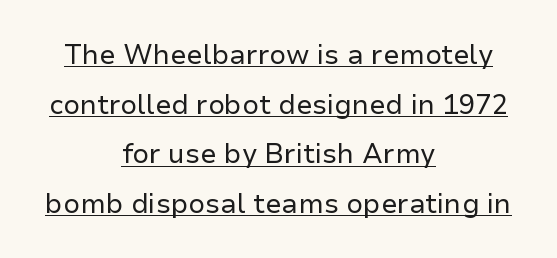
In designer terms, the underline attribute is active on this setting. Look at the tracking — it's just the regular setting, nothing added. Casual observation: everything's sitting right in the middle. Is there any slant? The stems are plumb. Is the type heavy? It reads as light-to-regular instead.
